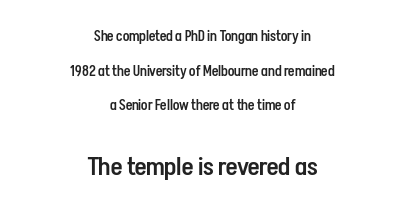
{"italic": "no", "bold": "semi", "underline": "no", "align": "center", "line_spacing": "loose", "line_spacing_ratio": 2.47, "letter_spacing": "normal", "letter_spacing_em": 0.0, "larger_block": "second", "size_ratio": 1.79, "glyph_px": 25}
